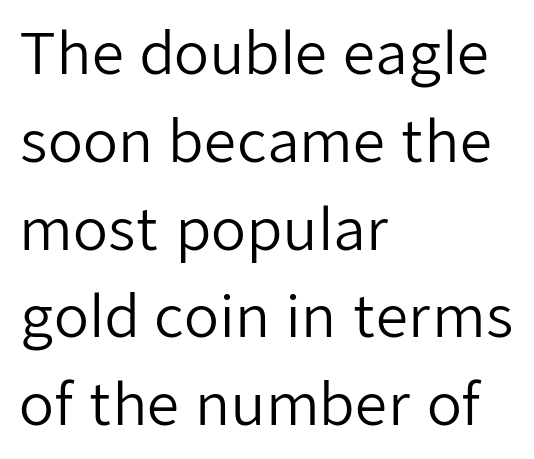
Caption: standard tracking, unaltered. A bare baseline throughout the passage. The leading is moderate, giving the passage an even texture. What kind of face is this? One without serifs — a sans.
